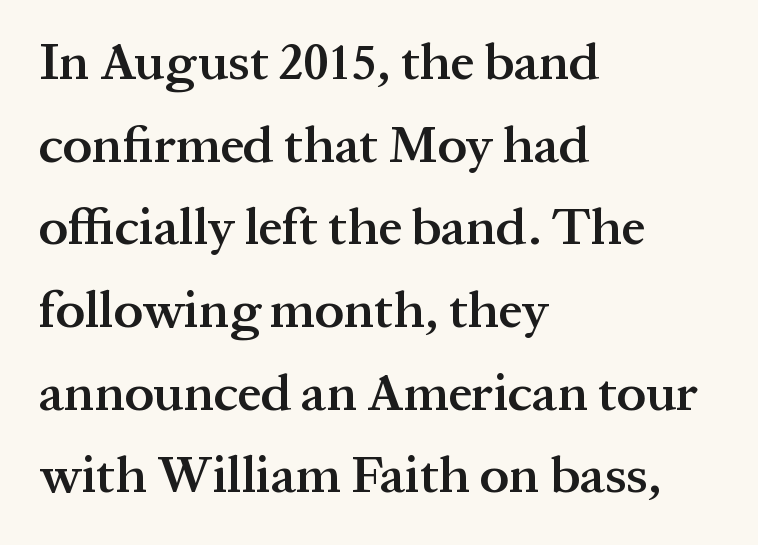
Q: Is the text bold? A: Semi-bold.
Q: Is the text italic (slanted)? A: No, it is upright.
Q: Is the typeface a serif or a sans-serif typeface? A: Serif.
Q: Is the text underlined? A: No.
Q: How is the paragraph aligned? A: Left-aligned.
Q: Is the spacing between letters normal or unusually wide? A: Normal.
Q: Is the spacing between lines tight, normal or loose? A: Normal.
Q: Width (condensed, normal, or wide)? A: Normal.
Q: Stroke contrast? A: Medium.
Q: x-height? A: Medium.
Q: Monospaced? A: No.
